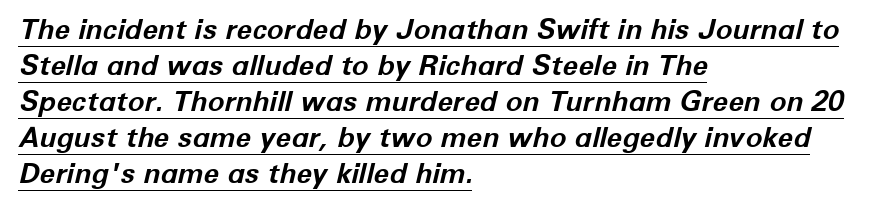
{"italic": "yes", "lean": "right", "slant_degrees": 12, "bold": "yes", "weight": "bold", "width": "normal", "stroke_contrast": "low", "x_height": "medium", "monospaced": "no", "underline": "yes", "align": "left", "line_spacing": "normal", "line_spacing_ratio": 1.29, "letter_spacing": "normal", "letter_spacing_em": 0.0, "glyph_px": 28}
